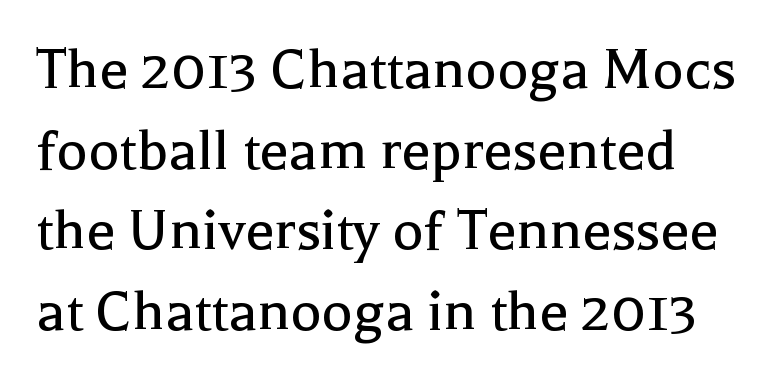
The image shows 65 px regular-weight serif type, upright; set line spacing 1.24x, normal letter spacing, not underlined; a medium x-height.
